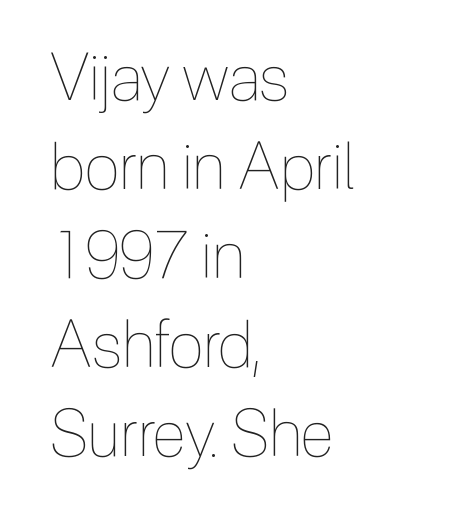
The image shows 64 px thin, condensed type, upright; set left-aligned, normal line spacing (1.39x), normal letter spacing, not underlined; a medium x-height.
